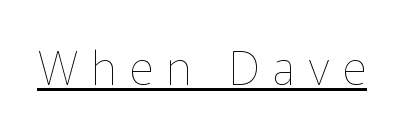
{"italic": "no", "bold": "no", "weight": "thin", "width": "normal", "stroke_contrast": "low", "x_height": "medium", "monospaced": "no", "underline": "yes", "letter_spacing": "wide", "letter_spacing_em": 0.28, "glyph_px": 47}
